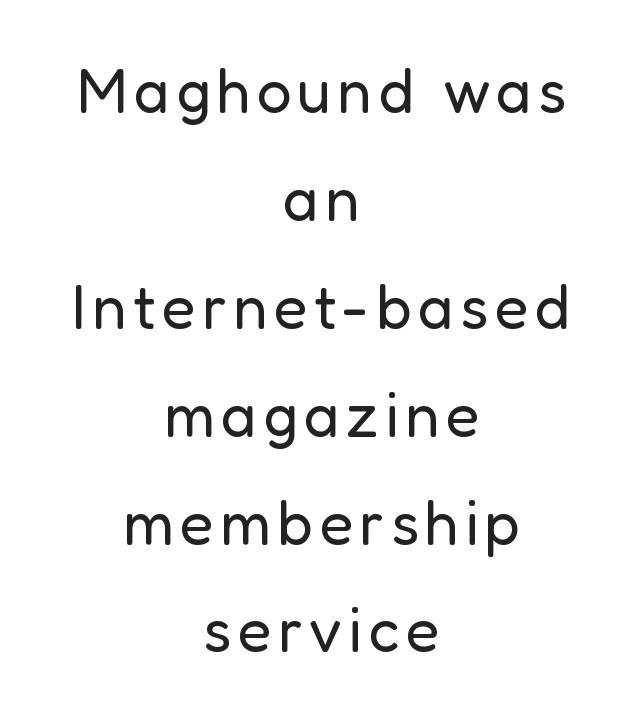
Character widths vary here, with narrow letters taking less room than wide ones. Anything drawn beneath the words? Only blank space. The typesetting does not lean heavy: it is not bold. These lines are centered, leaving both edges ragged. Serifs: no, the terminals of the letterforms are clean. A roman cut, with each character standing at attention.
